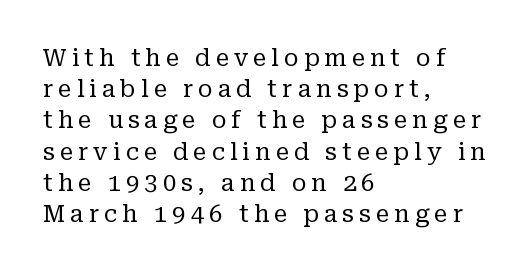
Q: Is the text bold? A: No.
Q: Is the text italic (slanted)? A: No, it is upright.
Q: Is the text underlined? A: No.
Q: How is the paragraph aligned? A: Left-aligned.
Q: Is the spacing between letters normal or unusually wide? A: Unusually wide.
Q: Is the spacing between lines tight, normal or loose? A: Normal.
